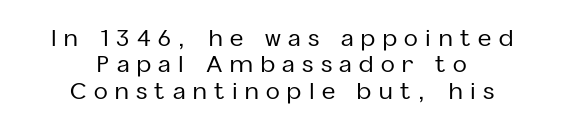
Q: Is the text italic (slanted)? A: No, it is upright.
Q: Is the text underlined? A: No.
Q: How is the paragraph aligned? A: Centered.
Q: Is the spacing between letters normal or unusually wide? A: Unusually wide.
Q: Is the spacing between lines tight, normal or loose? A: Tight.
